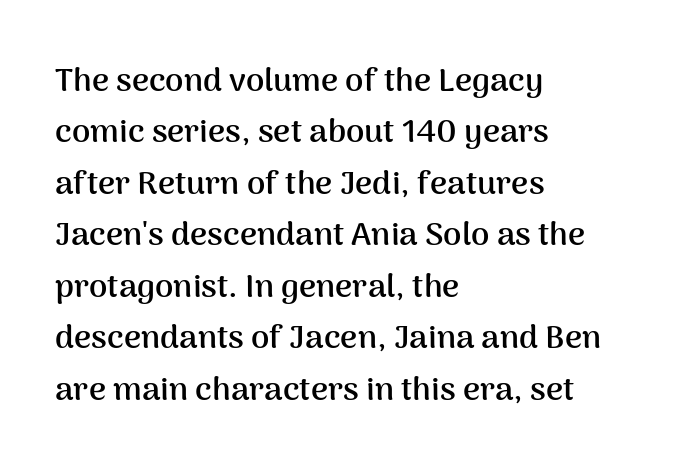
The image shows 33 px semibold sans-serif type, upright; set left-aligned, normal line spacing (1.56x), normal letter spacing, not underlined; medium stroke contrast and a medium x-height.
